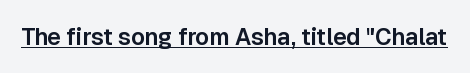
{"italic": "no", "underline": "yes", "letter_spacing": "normal", "letter_spacing_em": 0.0, "glyph_px": 23}
